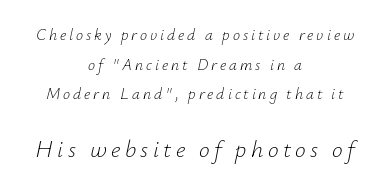
{"italic": "yes", "lean": "right", "slant_degrees": 12, "bold": "no", "underline": "no", "align": "center", "line_spacing_ratio": 1.85, "larger_block": "second", "size_ratio": 1.5, "glyph_px": 24}
